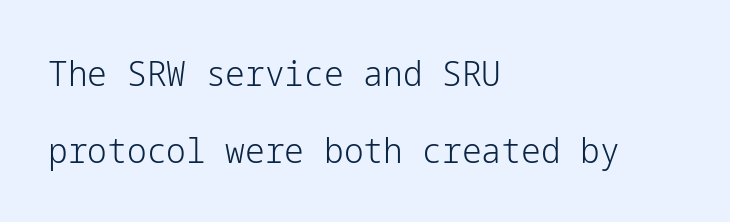
Q: Is the text bold? A: No.
Q: Is the text italic (slanted)? A: No, it is upright.
Q: Is the typeface a serif or a sans-serif typeface? A: Sans-serif.
Q: Is the text underlined? A: No.
Q: How is the paragraph aligned? A: Left-aligned.
Q: Is the spacing between letters normal or unusually wide? A: Normal.
Q: Is the spacing between lines tight, normal or loose? A: Loose.
Q: Width (condensed, normal, or wide)? A: Normal.
Q: Stroke contrast? A: Low.
Q: x-height? A: Medium.
